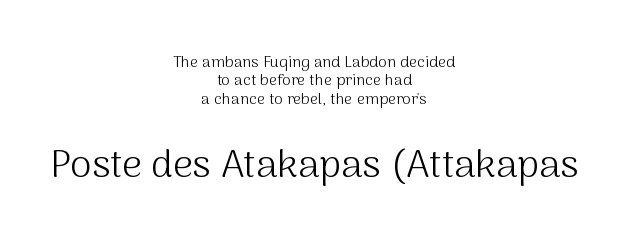
The image shows 39 px light sans-serif type, upright; set centered, tight line spacing (1.15x), normal letter spacing, not underlined; the second (bottom) block is 2.44x larger; medium stroke contrast and a medium x-height.
